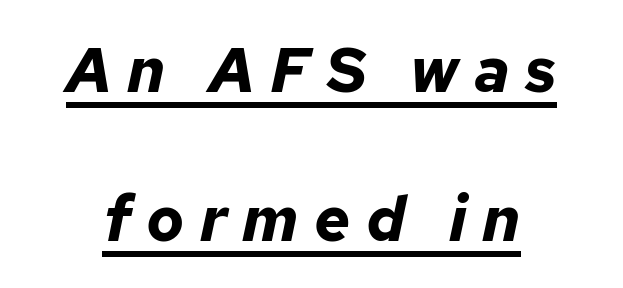
{"italic": "yes", "lean": "right", "slant_degrees": 12, "bold": "yes", "weight": "bold", "width": "normal", "stroke_contrast": "low", "x_height": "medium", "monospaced": "no", "underline": "yes", "line_spacing": "loose", "line_spacing_ratio": 2.36, "letter_spacing": "wide", "letter_spacing_em": 0.24, "glyph_px": 63}
